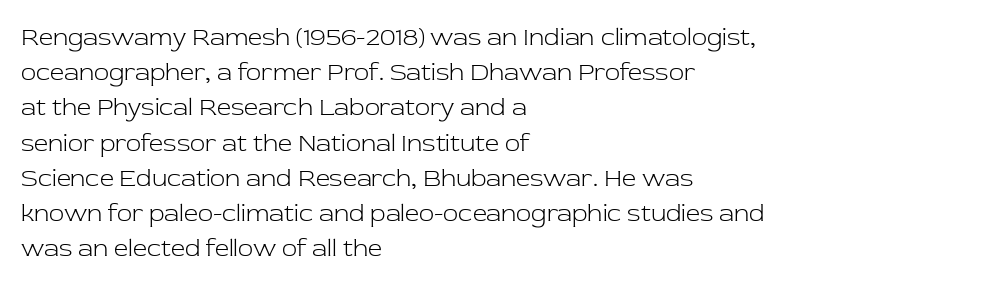
The image shows 25 px text type, upright; set left-aligned, normal line spacing (1.41x), normal letter spacing, not underlined.
